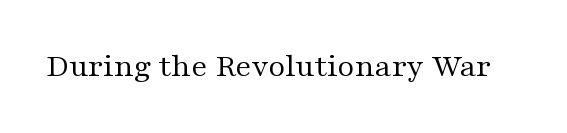
The image shows 33 px regular-weight, wide serif type, upright; set normal letter spacing, not underlined; medium stroke contrast and a medium x-height.
